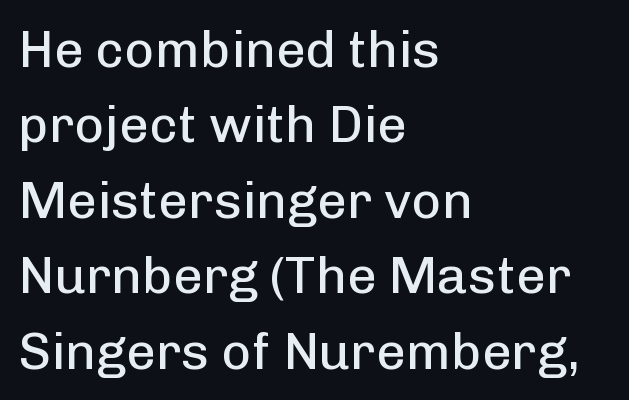
The image shows 52 px regular-weight sans-serif type, upright; set left-aligned, normal line spacing (1.45x), normal letter spacing, not underlined; low stroke contrast and a medium x-height.
